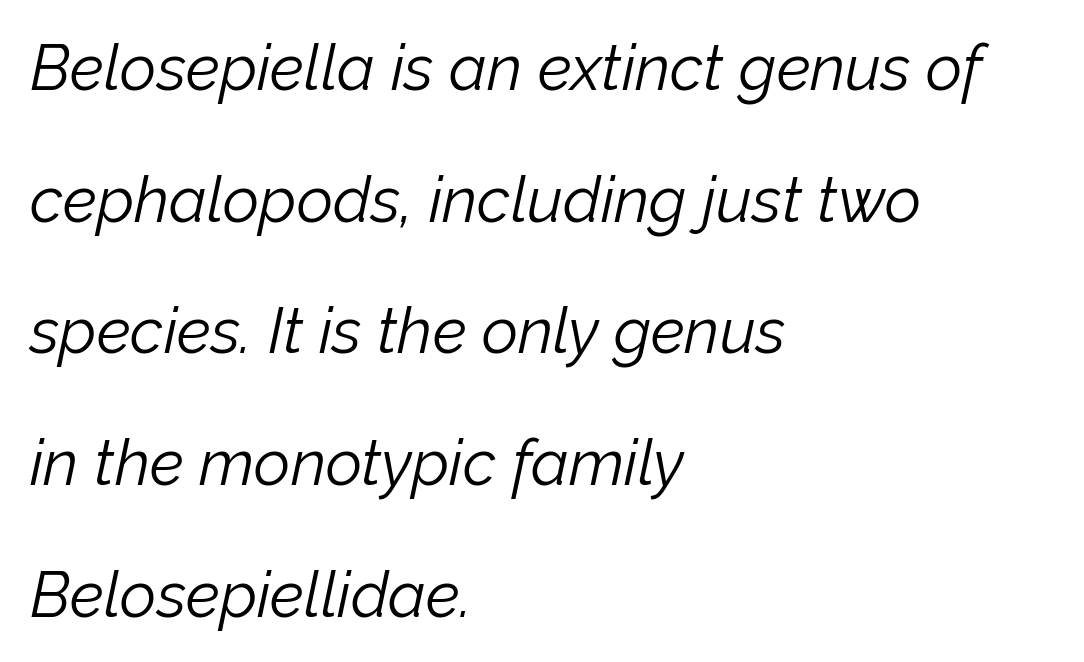
{"italic": "yes", "lean": "right", "slant_degrees": 12, "bold": "no", "weight": "light", "width": "normal", "stroke_contrast": "low", "x_height": "medium", "monospaced": "no", "underline": "no", "align": "left", "line_spacing": "loose", "line_spacing_ratio": 2.09, "letter_spacing": "normal", "letter_spacing_em": 0.0, "glyph_px": 63}
